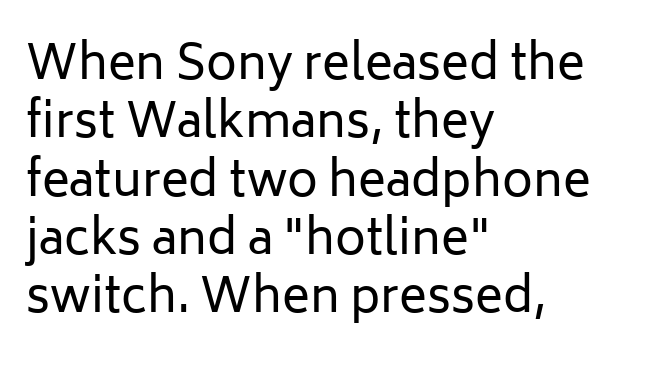
{"serif": "no", "italic": "no", "bold": "no", "weight": "regular", "width": "normal", "stroke_contrast": "low", "x_height": "medium", "monospaced": "no", "underline": "no", "align": "left", "line_spacing_ratio": 1.24, "letter_spacing": "normal", "letter_spacing_em": 0.0, "glyph_px": 47}
